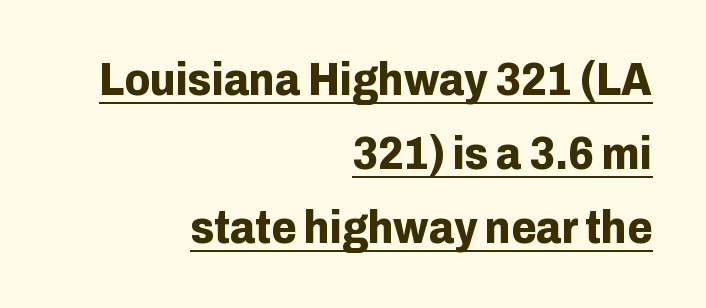
Q: Is the text bold? A: Yes.
Q: Is the text italic (slanted)? A: No, it is upright.
Q: Is the typeface a serif or a sans-serif typeface? A: Sans-serif.
Q: Is the text underlined? A: Yes.
Q: How is the paragraph aligned? A: Right-aligned.
Q: Is the spacing between letters normal or unusually wide? A: Normal.
Q: Is the spacing between lines tight, normal or loose? A: Normal.
Q: Width (condensed, normal, or wide)? A: Normal.
Q: Stroke contrast? A: Low.
Q: x-height? A: Medium.
Q: Monospaced? A: No.
